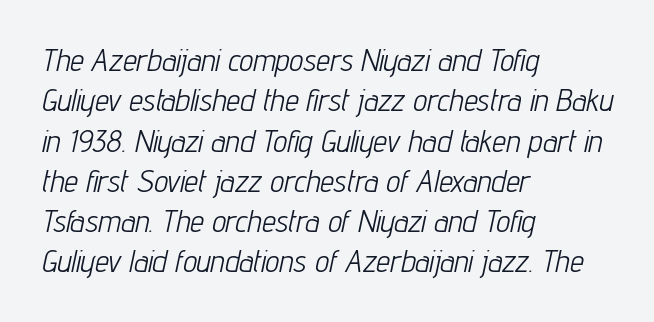
Q: Is the text bold? A: No.
Q: Is the text italic (slanted)? A: Yes, it leans right by about 12 degrees.
Q: Is the text underlined? A: No.
Q: How is the paragraph aligned? A: Left-aligned.
Q: Is the spacing between letters normal or unusually wide? A: Normal.
Q: Is the spacing between lines tight, normal or loose? A: Normal.
Q: Width (condensed, normal, or wide)? A: Condensed.
Q: Stroke contrast? A: Low.
Q: x-height? A: Medium.
Q: Monospaced? A: No.
